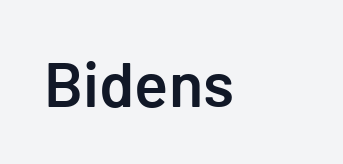
{"serif": "no", "italic": "no", "bold": "semi", "weight": "semibold", "width": "normal", "stroke_contrast": "low", "x_height": "medium", "underline": "no", "align": "left", "letter_spacing": "normal", "letter_spacing_em": 0.0, "glyph_px": 63}
